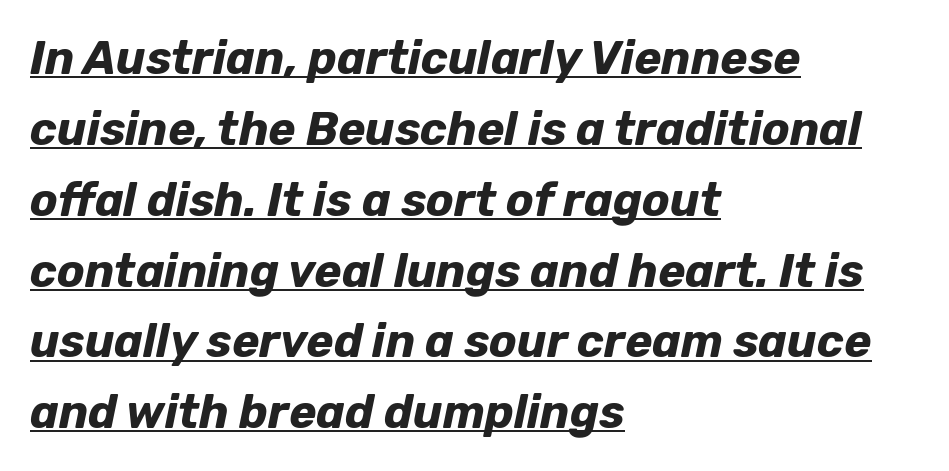
{"italic": "yes", "lean": "right", "slant_degrees": 12, "bold": "yes", "weight": "bold", "width": "normal", "stroke_contrast": "low", "x_height": "medium", "monospaced": "no", "underline": "yes", "align": "left", "line_spacing": "normal", "line_spacing_ratio": 1.54, "letter_spacing": "normal", "letter_spacing_em": 0.0, "glyph_px": 46}
